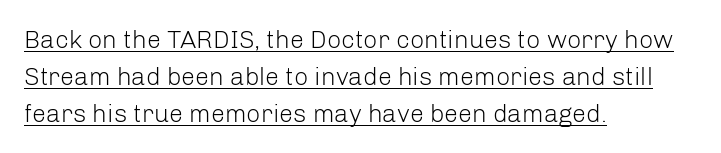
The image shows 25 px text type, upright; set left-aligned, normal line spacing (1.48x), normal letter spacing, underlined.
